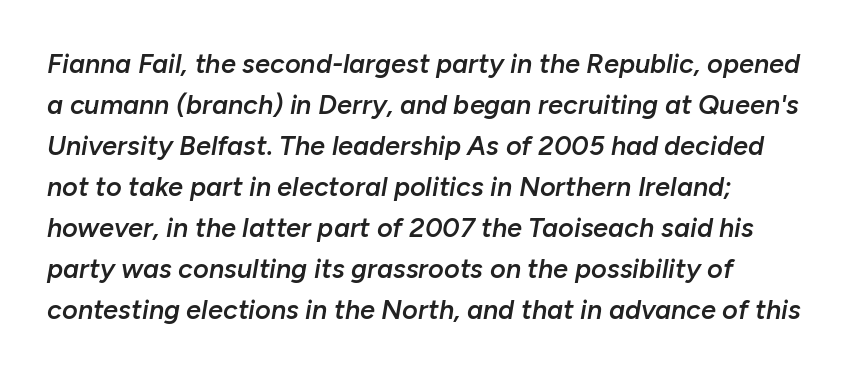
Q: Is the text bold? A: Semi-bold.
Q: Is the text italic (slanted)? A: Yes, it leans right by about 10 degrees.
Q: Is the text underlined? A: No.
Q: Is the spacing between letters normal or unusually wide? A: Normal.
Q: Is the spacing between lines tight, normal or loose? A: Normal.
